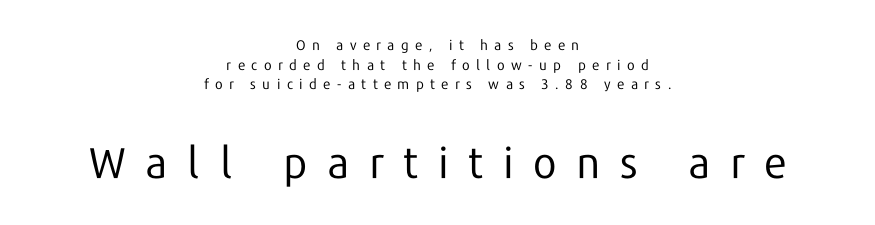
Caption: multi-line text, centered on the measure. The lower block of text is set noticeably larger than the block above it. The rendering inserts visible extra space after every character. The face used here is proportionally spaced, like ordinary book or web type. The type sits square on the baseline with zero lean. This rendering features lettering with no underline.
